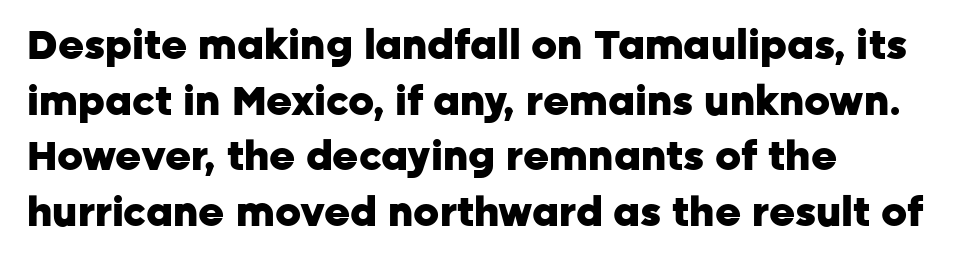
The image shows 40 px heavy sans-serif type, upright; set left-aligned, normal line spacing (1.39x), normal letter spacing, not underlined; low stroke contrast and a medium x-height.
